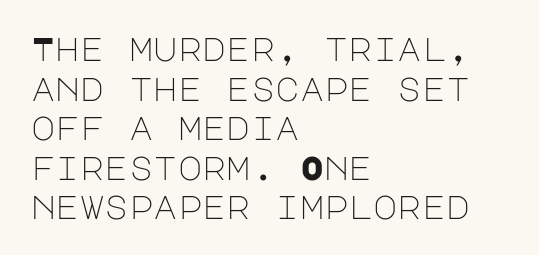
The image shows 33 px light sans-serif type, upright; set left-aligned, line spacing 1.2x, normal letter spacing, not underlined; low stroke contrast and a large x-height.
